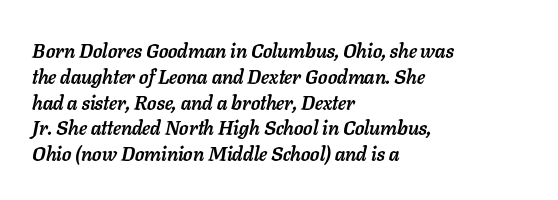
{"italic": "yes", "lean": "right", "slant_degrees": 11, "bold": "yes", "underline": "no", "align": "left", "line_spacing": "normal", "line_spacing_ratio": 1.29, "letter_spacing": "normal", "letter_spacing_em": 0.0, "glyph_px": 20}
